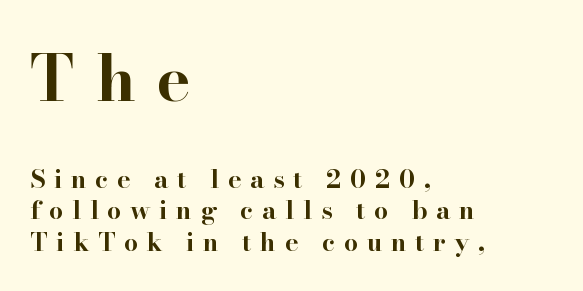
Q: Is the text bold? A: Yes.
Q: Is the text italic (slanted)? A: No, it is upright.
Q: Is the typeface a serif or a sans-serif typeface? A: Serif.
Q: Is the text underlined? A: No.
Q: How is the paragraph aligned? A: Left-aligned.
Q: Is the spacing between letters normal or unusually wide? A: Unusually wide.
Q: Is the spacing between lines tight, normal or loose? A: Normal.
Q: Which block of text is set in a larger size, the first (top) or the second (bottom)? A: The first (top) one.
Q: Width (condensed, normal, or wide)? A: Wide.
Q: Stroke contrast? A: High.
Q: x-height? A: Small.
Q: Monospaced? A: No.
